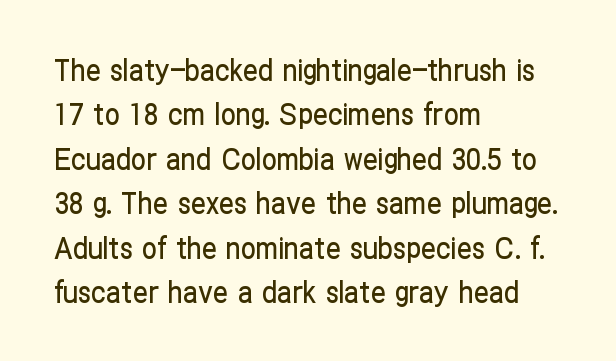
{"serif": "no", "italic": "no", "width": "condensed", "stroke_contrast": "low", "x_height": "medium", "monospaced": "no", "underline": "no", "align": "left", "line_spacing": "normal", "line_spacing_ratio": 1.48, "letter_spacing": "normal", "letter_spacing_em": 0.0, "glyph_px": 30}
